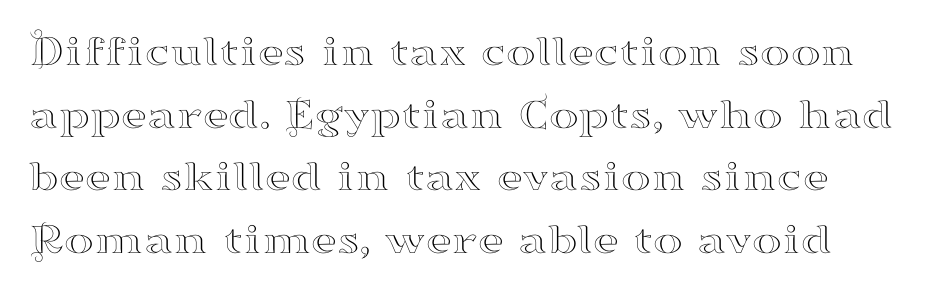
Are there feet on the stems? There are — it's a serif. The specimen omits any rule beneath the text block's lines. In terms of letterspacing, this is plain default setting. Leading matches the norm, producing a regular column.
